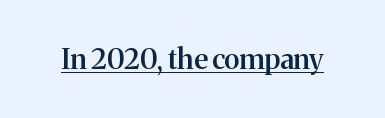
These lines are rendered in a variable-pitch font. Rendered with straight, roman letterforms. Type style note: has serifs. Underlined type. Words appear dense and cohesive because spacing is normal.
